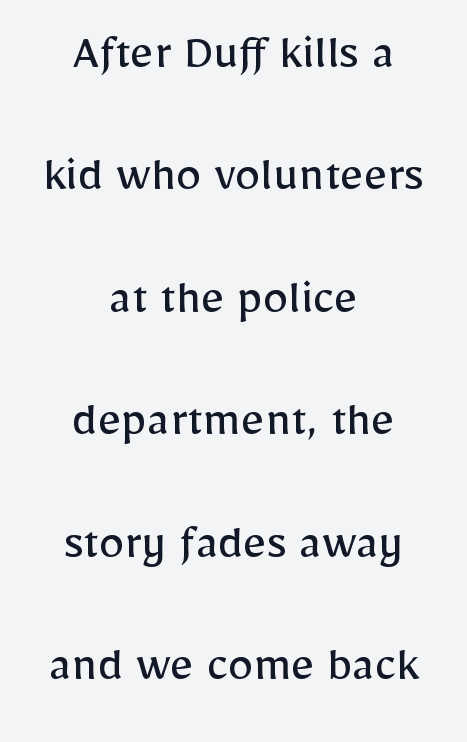
The image shows 51 px regular-weight sans-serif type, upright; set centered, loose line spacing (2.4x), normal letter spacing, not underlined; low stroke contrast and a medium x-height.
